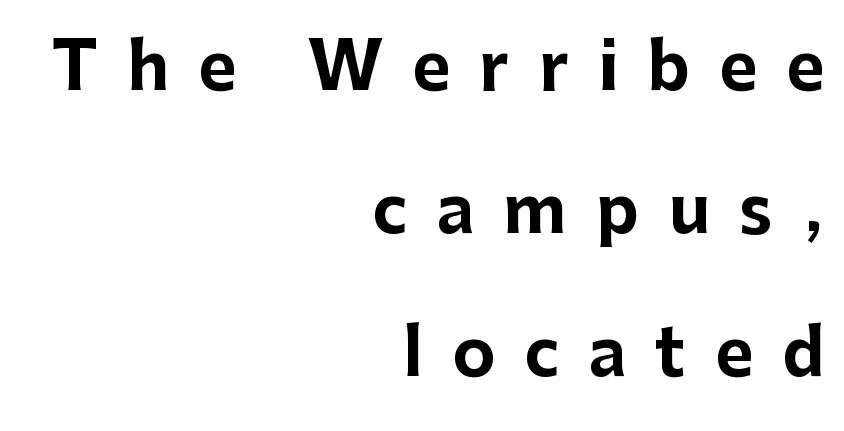
Heft: maximum for text — a bold. Typographically, this falls in the sans-serif category. Each row of text sits above clean, open space. Horizontally, the lines are justified to the trailing edge only.
